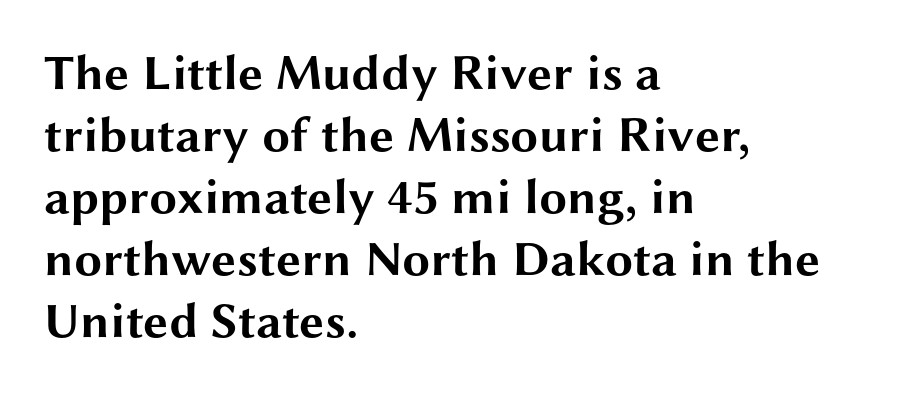
Lines of text with bare space underneath. In CSS terms this would be text-align: left. Each letter keeps its own natural width here, so spacing adapts to shape. No italicization has been applied; the sample stays upright.
